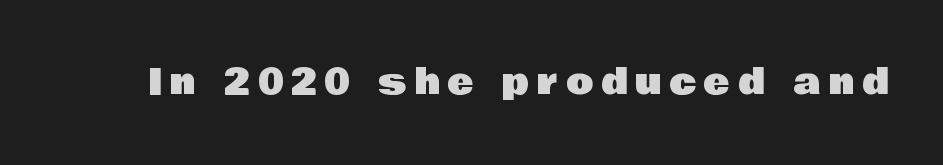
Each letter's strokes conclude bluntly, with no projecting serifs. Honestly, there is no underline to notice here at all. Character widths vary here, with narrow letters taking less room than wide ones. Designer's note — italics off, roman on.
